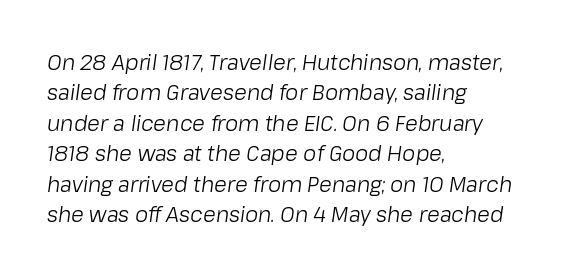
The image shows 21 px text type, italic (leaning right); set left-aligned, normal line spacing (1.45x), normal letter spacing, not underlined.
